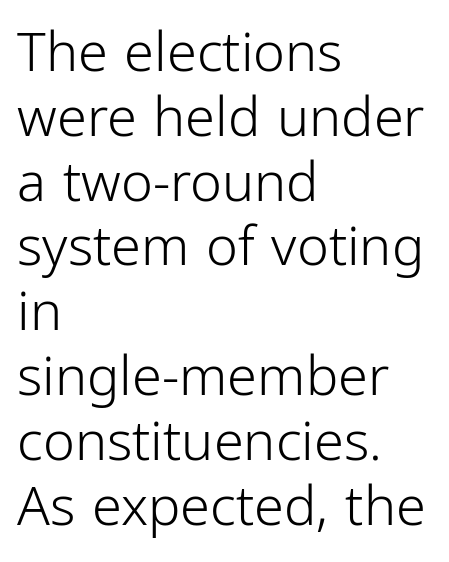
The image shows 54 px light, condensed sans-serif type, upright; set left-aligned, line spacing 1.2x, normal letter spacing, not underlined; low stroke contrast and a medium x-height.
